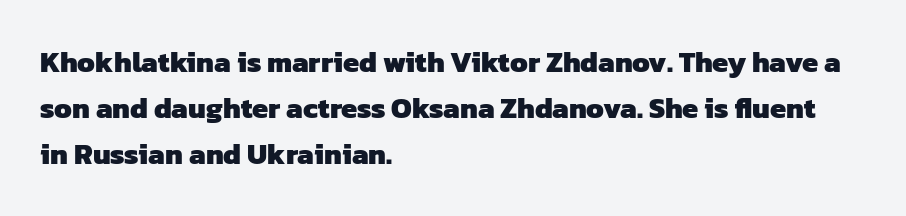
{"serif": "no", "bold": "yes", "weight": "heavy", "width": "normal", "stroke_contrast": "low", "x_height": "medium", "monospaced": "no", "underline": "no", "align": "left", "line_spacing": "normal", "line_spacing_ratio": 1.58, "letter_spacing": "normal", "letter_spacing_em": 0.0, "glyph_px": 29}
